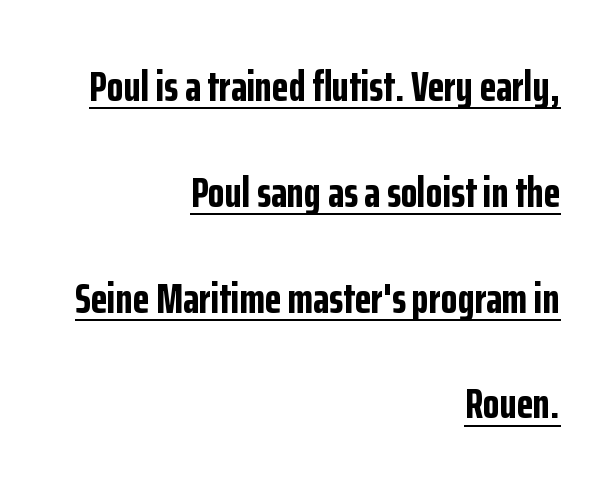
{"serif": "no", "italic": "no", "bold": "yes", "weight": "bold", "width": "condensed", "stroke_contrast": "low", "x_height": "medium", "monospaced": "no", "underline": "yes", "align": "right", "line_spacing": "loose", "line_spacing_ratio": 2.46, "letter_spacing": "normal", "letter_spacing_em": 0.0, "glyph_px": 43}
